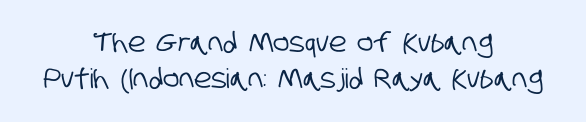
Q: Is the text underlined? A: No.
Q: How is the paragraph aligned? A: Centered.
Q: Is the spacing between letters normal or unusually wide? A: Normal.
Q: Is the spacing between lines tight, normal or loose? A: Normal.
